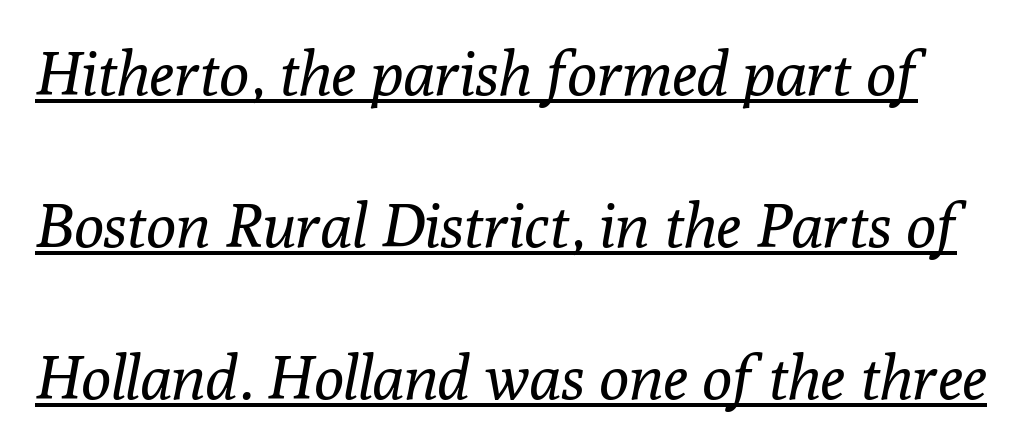
Character widths vary here, with narrow letters taking less room than wide ones. This is serif lettering, the kind often seen in printed books. Weight: in the light-to-regular range. These characters rest on top of a visible drawn line.
